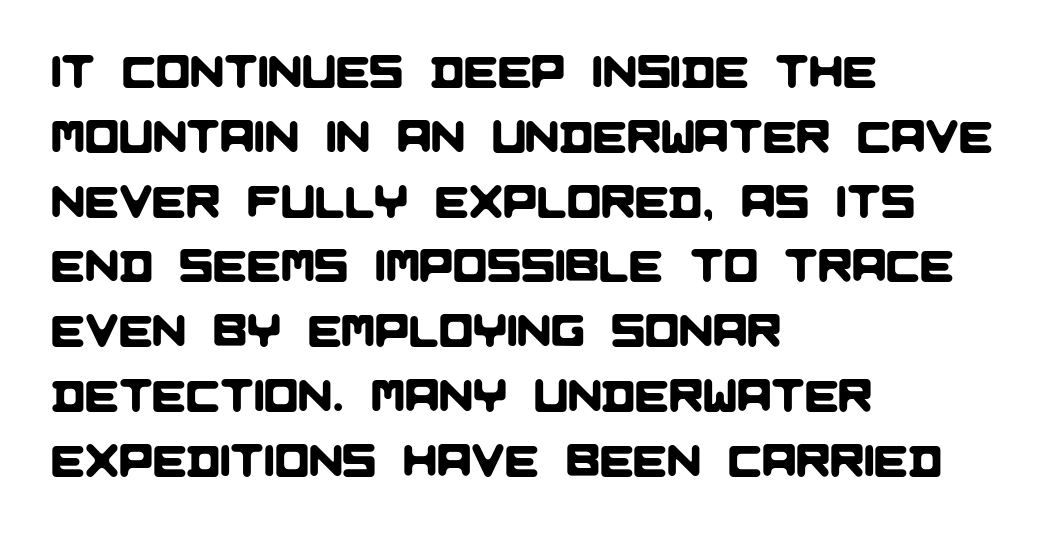
The image shows 45 px sans-serif type; set left-aligned, normal line spacing (1.44x), normal letter spacing, not underlined; low stroke contrast and a large x-height.
